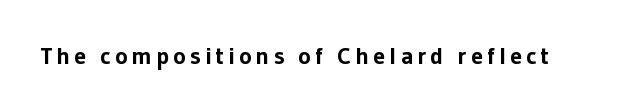
Q: Is the text bold? A: Yes.
Q: Is the text italic (slanted)? A: No, it is upright.
Q: Is the text underlined? A: No.
